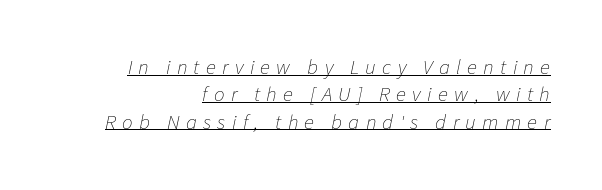
The typesetter chose a ragged-left arrangement here. The leading is moderate, giving the passage an even texture. Characters are canted at an angle relative to the baseline's perpendicular. Quick note: underline on. The font sits on the lighter half of the weight spectrum, regular included.
